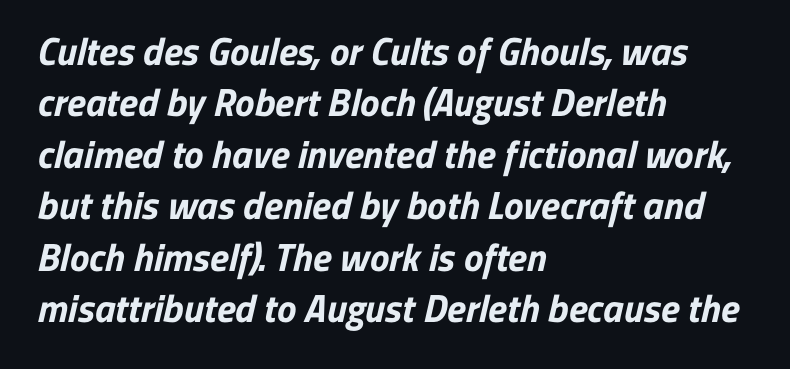
The letters carry no serifs — their stems end cleanly without finishing strokes. The passage shown is typed in a proportional face where columns would drift. Anything drawn beneath the words? Only blank space. The passage is arranged the way most books set body copy — flush left. How heavy is the stroke? Heavy — this is a bold.
